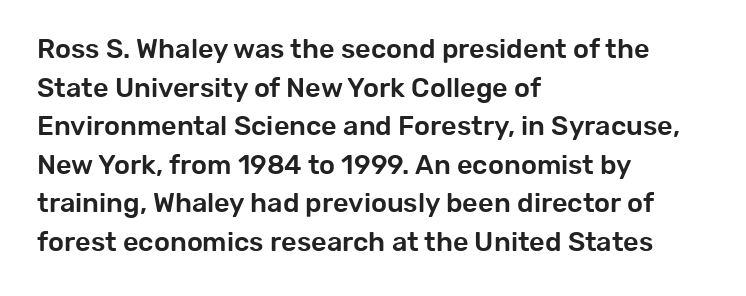
Q: Is the text italic (slanted)? A: No, it is upright.
Q: Is the text underlined? A: No.
Q: How is the paragraph aligned? A: Left-aligned.
Q: Is the spacing between letters normal or unusually wide? A: Normal.
Q: Is the spacing between lines tight, normal or loose? A: Normal.
